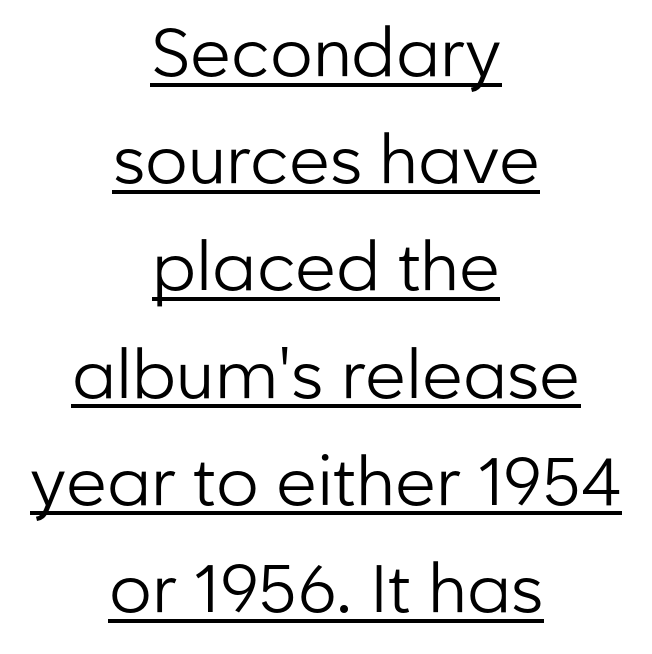
Is this a fixed-width face? No — the glyphs have proportional, varying widths. Underline: present. The line texture is even and compact thanks to regular tracking. The glyphs in this specimen are sans serif. If you measured baseline to baseline, you'd find a middling distance. In CSS terms this would be text-align: center.
